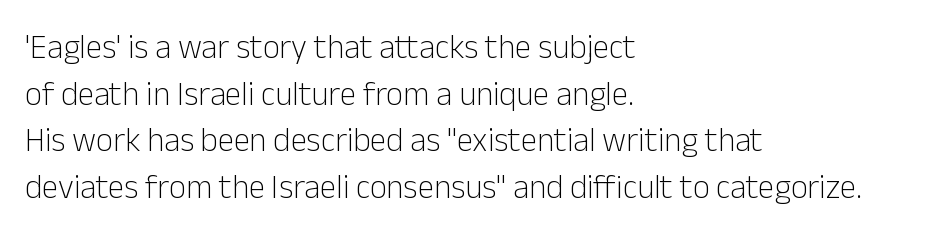
The passage shown is typed in a proportional face where columns would drift. The letters carry no serifs — their stems end cleanly without finishing strokes. Compared with typical paragraphs, the rows here are spaced about the same. The face used here is rendered with its standard letterfit. Bare-footed words on every line. The lettering stays uniformly vertical, giving the passage a roman look.
